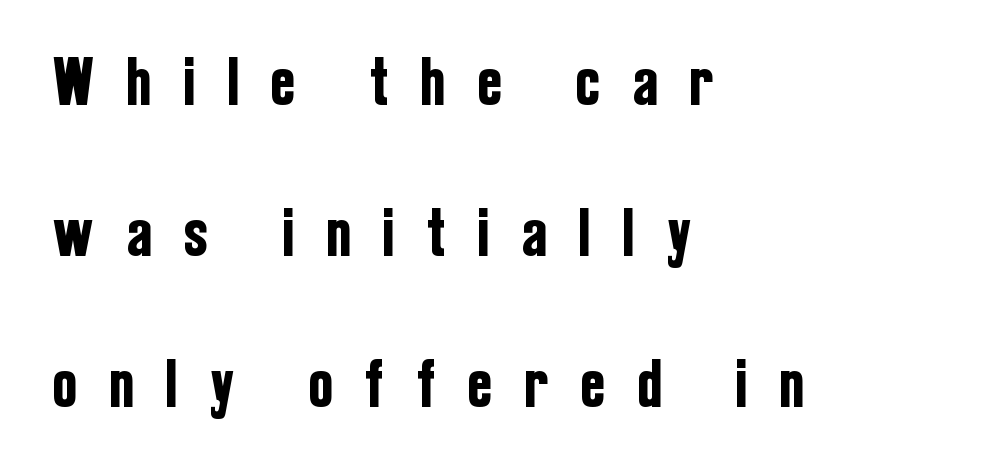
It's the straight-up-and-down kind of type. Reading down the column, the eye jumps a long way to each next line. The compositor pushed each line to the left boundary. Rule under the text: the space is simply empty.
